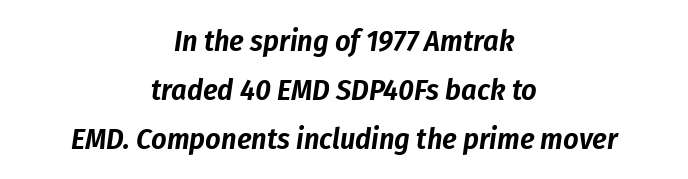
Between one letter and the next there's only the usual sliver of space. The glyphs are unaccompanied by any horizontal stroke below them. Designer's note — italics engaged. The leading is moderate, giving the passage an even texture. Varying glyph widths throughout — classic text-font behaviour. This sample is center-justified, so both line endings float freely.
